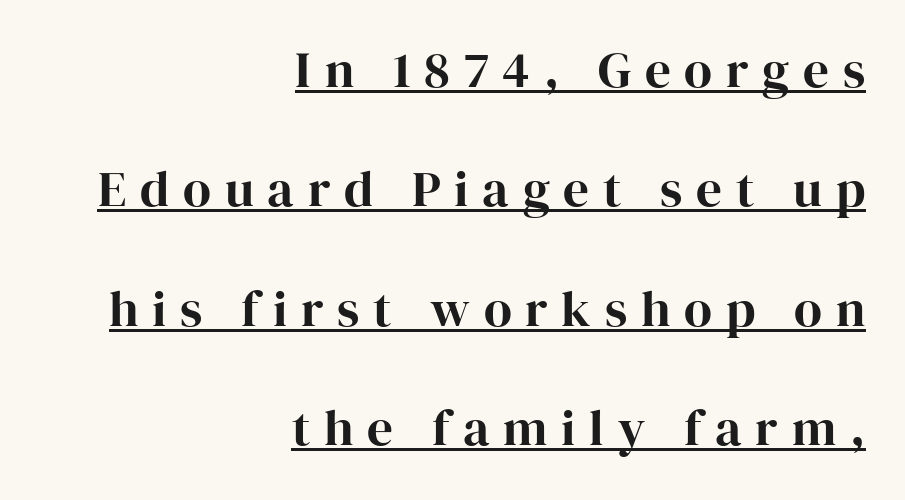
The image shows 51 px serif type, upright; set right-aligned, loose line spacing (2.34x), unusually wide letter spacing (+0.27 em), underlined; high stroke contrast and a medium x-height.
